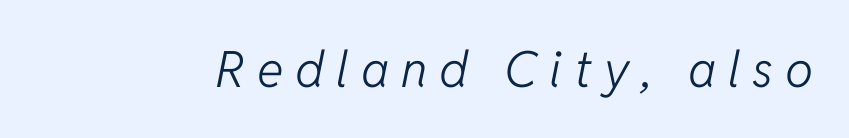
{"italic": "yes", "lean": "right", "slant_degrees": 11, "bold": "no", "weight": "light", "width": "normal", "stroke_contrast": "low", "x_height": "medium", "monospaced": "no", "underline": "no", "letter_spacing": "wide", "letter_spacing_em": 0.24, "glyph_px": 50}
